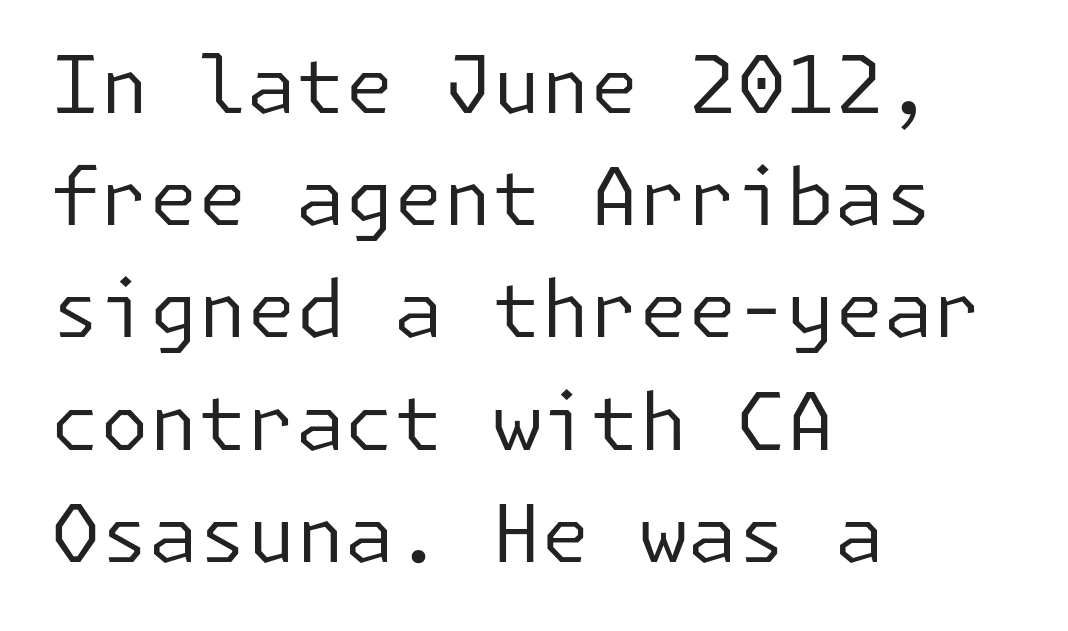
Students, observe: this is what conventionally led text looks like. Honestly, the letter spacing is just normal — you wouldn't notice it. Is this a heavy cut? Hardly; it is regular or lighter. The designer went with a sans here, leaving each stem footless. Compared with a centered layout, this one pins lines to the left instead. Anything drawn beneath the words? Only blank space.
